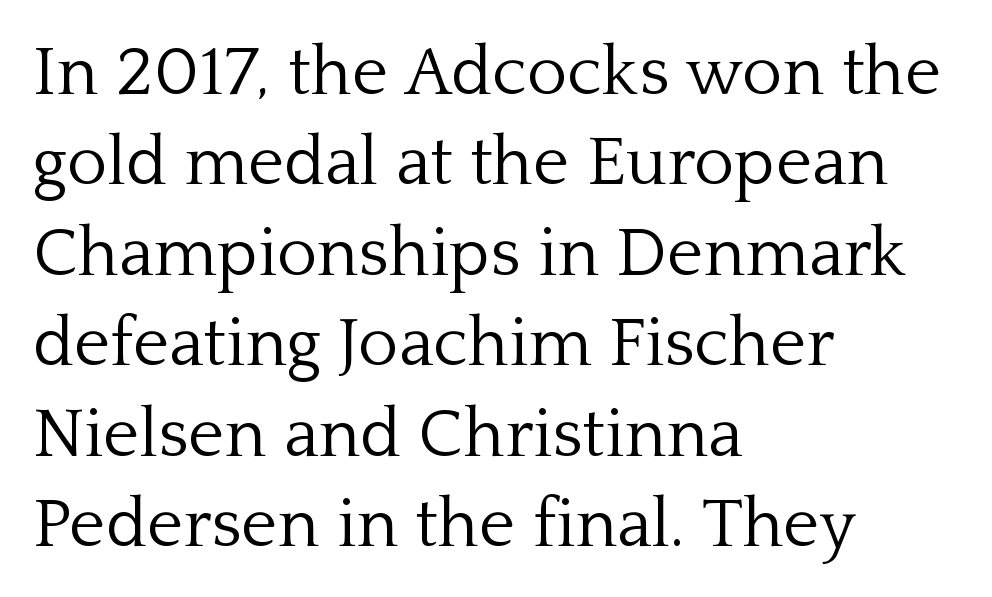
Q: Is the text bold? A: No.
Q: Is the text italic (slanted)? A: No, it is upright.
Q: Is the typeface a serif or a sans-serif typeface? A: Serif.
Q: Is the text underlined? A: No.
Q: How is the paragraph aligned? A: Left-aligned.
Q: Is the spacing between letters normal or unusually wide? A: Normal.
Q: Is the spacing between lines tight, normal or loose? A: Normal.
Q: Width (condensed, normal, or wide)? A: Normal.
Q: Stroke contrast? A: Low.
Q: x-height? A: Medium.
Q: Monospaced? A: No.
